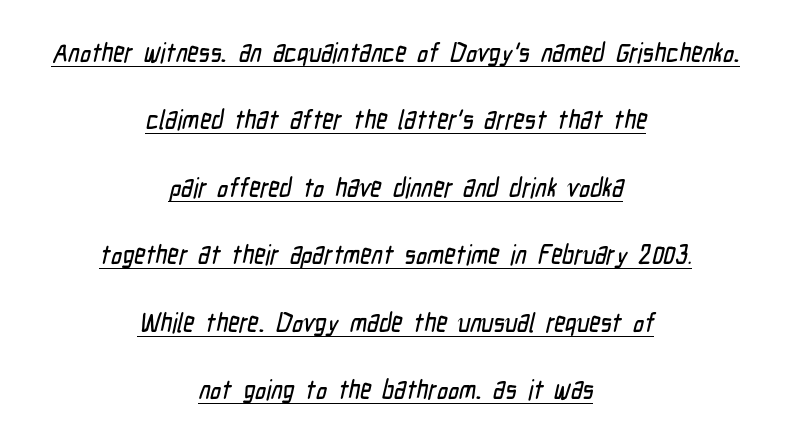
Q: Is the text underlined? A: Yes.
Q: How is the paragraph aligned? A: Centered.
Q: Is the spacing between letters normal or unusually wide? A: Normal.
Q: Is the spacing between lines tight, normal or loose? A: Loose.
